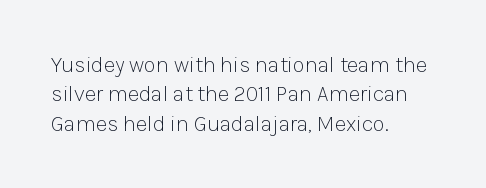
The image shows 22 px text type, upright; set left-aligned, normal line spacing (1.33x), normal letter spacing, not underlined.
